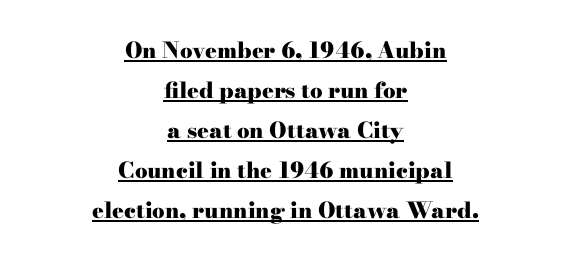
The rendering positions every line midway between the sides. Bold? Absolutely — the strokes are thick and heavy. Underlined type. The horizontal fit of the characters is conventional and even. This sample uses an upright cut, with every glyph sitting square on the baseline.
